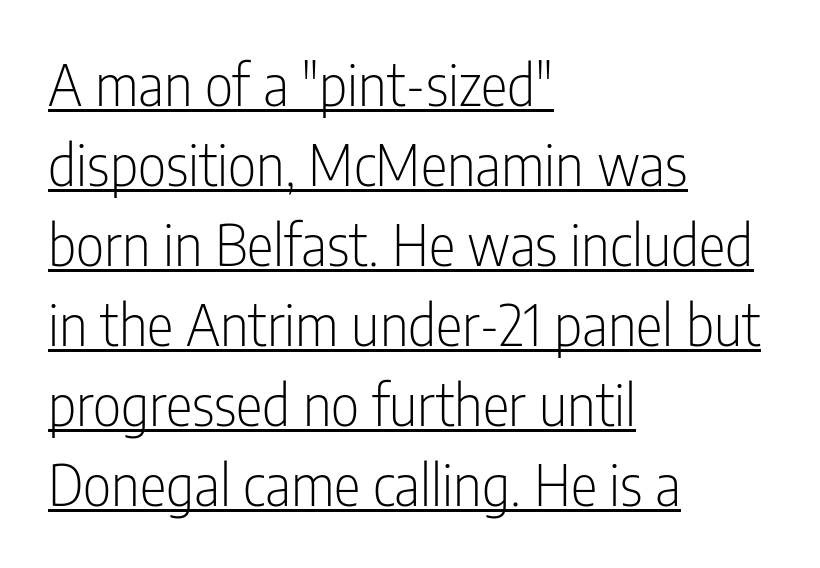
Layout note: lines flush left. Characters follow at the spacing the type designer built in. The words here are underlined. Stroke terminals: plain, sans-serif.
